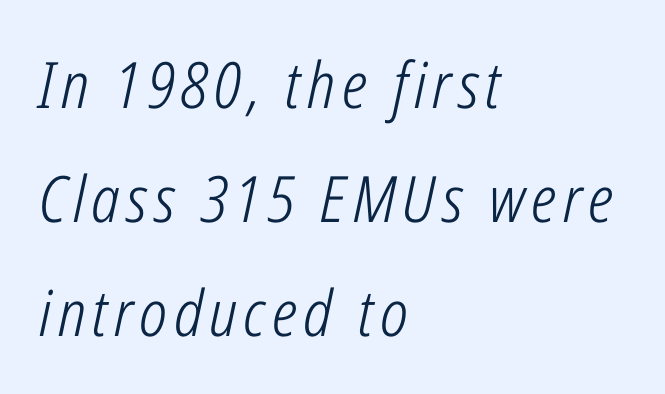
Q: Is the text bold? A: No.
Q: Is the text italic (slanted)? A: Yes, it leans right by about 12 degrees.
Q: Is the text underlined? A: No.
Q: How is the paragraph aligned? A: Left-aligned.
Q: Width (condensed, normal, or wide)? A: Condensed.
Q: Stroke contrast? A: Low.
Q: x-height? A: Medium.
Q: Monospaced? A: No.
